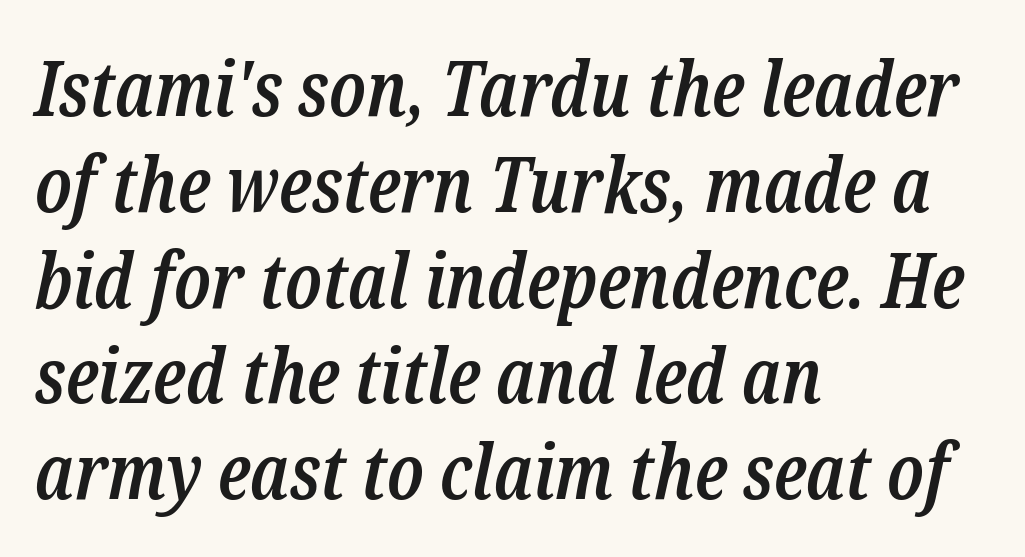
The image shows 76 px semibold, condensed serif type, italic (leaning right); set left-aligned, normal line spacing (1.26x), normal letter spacing, not underlined; low stroke contrast and a medium x-height.
